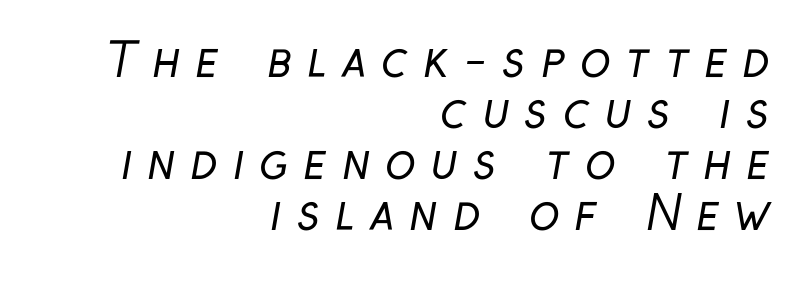
The image shows 46 px regular-weight, condensed sans-serif type; set right-aligned, tight line spacing (1.11x), unusually wide letter spacing (+0.33 em), not underlined; low stroke contrast and a medium x-height.
